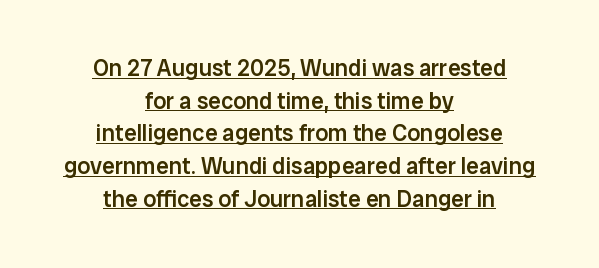
Q: Is the text bold? A: Semi-bold.
Q: Is the text italic (slanted)? A: No, it is upright.
Q: Is the text underlined? A: Yes.
Q: How is the paragraph aligned? A: Centered.
Q: Is the spacing between letters normal or unusually wide? A: Normal.
Q: Is the spacing between lines tight, normal or loose? A: Normal.
